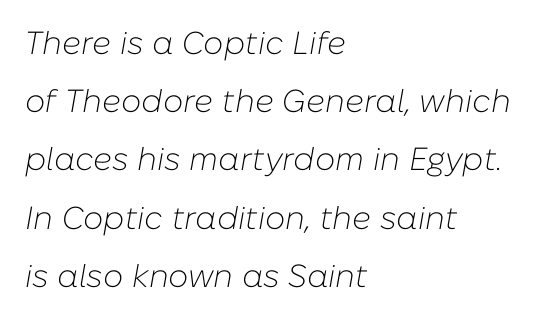
The image shows 32 px light type, italic (leaning right); set left-aligned, line spacing 1.82x, normal letter spacing, not underlined; low stroke contrast and a medium x-height.
